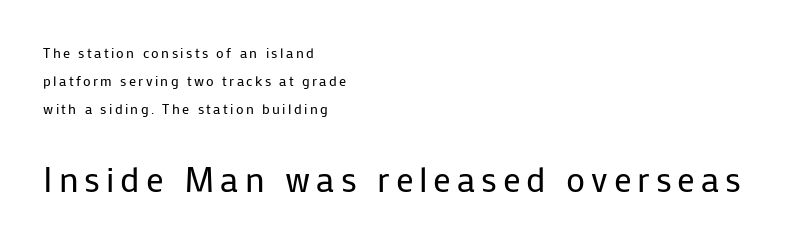
The image shows 35 px regular-weight sans-serif type, upright; set left-aligned, loose line spacing (2.0x), not underlined; the second (bottom) block is 2.5x larger; low stroke contrast and a medium x-height.
